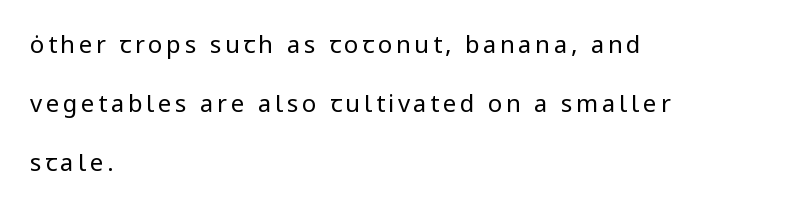
Summary of weight: not heavy and not bold. Short and long lines alike share a common starting point at left. Quick note: underline off. Does the lettering tilt? It doesn't — this is upright. Is there much room between lines? Yes — plenty of vertical air separates them.
